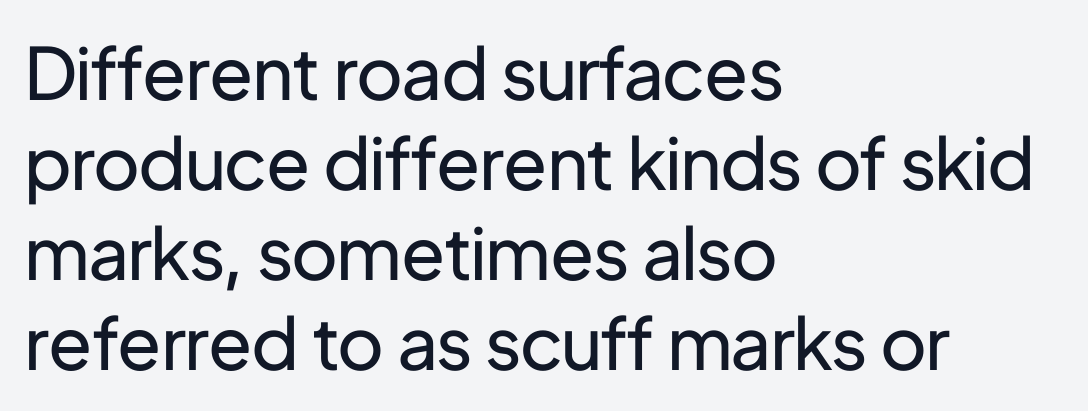
Weight: in the light-to-regular range. The designer went with a sans here, leaving each stem footless. The letters stand straight up with perfectly vertical stems. Is the letter spacing exaggerated? No — it looks like the ordinary default.
